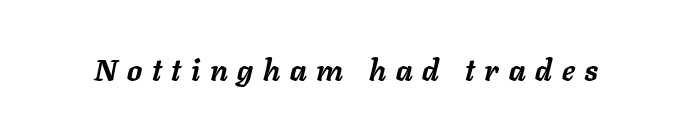
I'd describe the lettering as bold — thick and assertive. The foot of each line stays bare and open. Is the type slanted? Yes — the strokes lean at a clear angle. Observe the wide spacing: letters keep a clear distance from each other.
